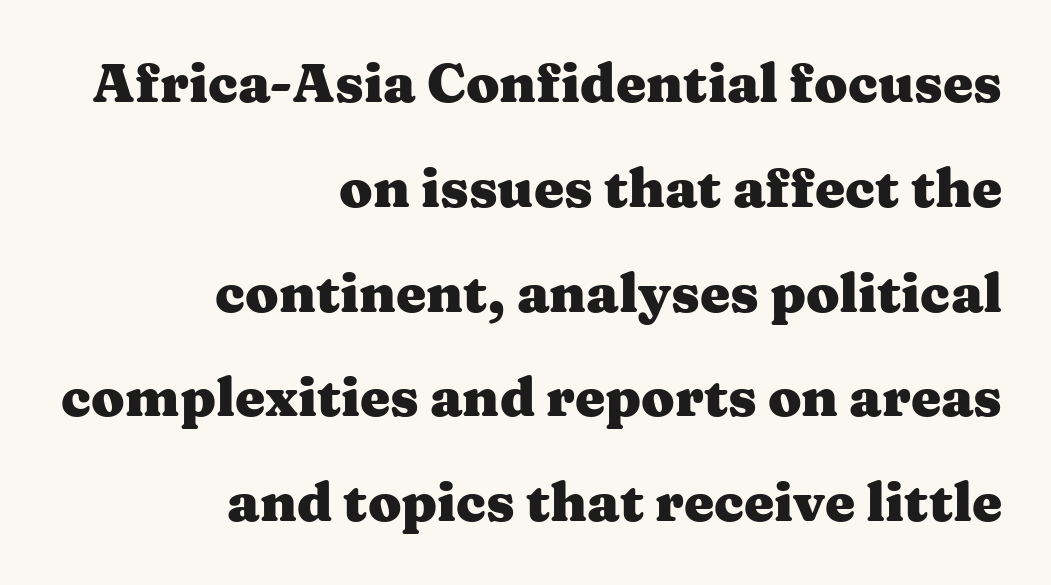
The passage shown is typed in a proportional face where columns would drift. Notice the wide empty band between every row — that's loose leading. Each letter's strokes conclude with small projecting serifs. Posture: vertical. Words appear dense and cohesive because spacing is normal.
